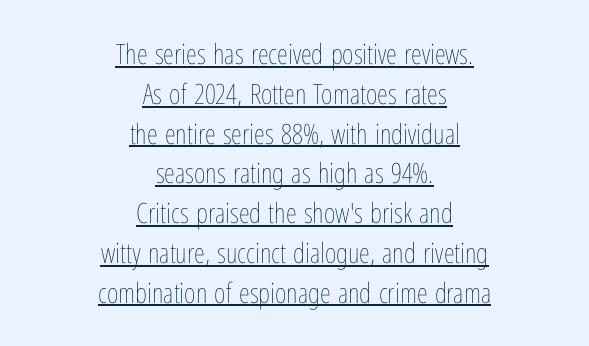
{"italic": "no", "bold": "no", "weight": "thin", "width": "condensed", "stroke_contrast": "low", "x_height": "medium", "monospaced": "no", "underline": "yes", "align": "center", "line_spacing": "normal", "line_spacing_ratio": 1.42, "letter_spacing": "normal", "letter_spacing_em": 0.0, "glyph_px": 28}
